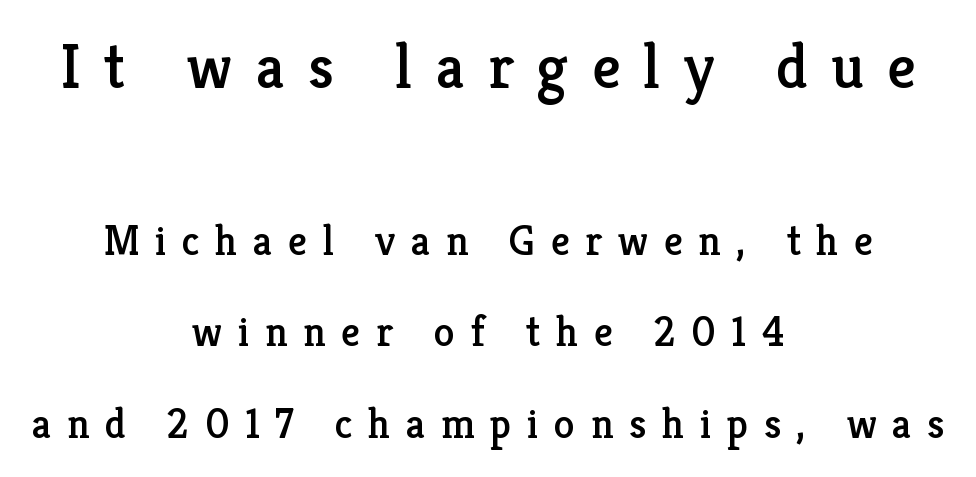
The image shows 63 px serif type, upright; set centered, loose line spacing (2.18x), unusually wide letter spacing (+0.37 em), not underlined; the first (top) block is 1.5x larger; low stroke contrast and a medium x-height.
